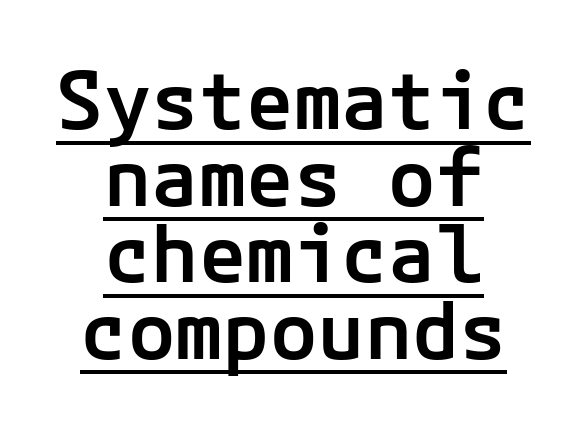
Q: Is the text bold? A: Semi-bold.
Q: Is the text italic (slanted)? A: No, it is upright.
Q: Is the typeface a serif or a sans-serif typeface? A: Sans-serif.
Q: Is the text underlined? A: Yes.
Q: How is the paragraph aligned? A: Centered.
Q: Is the spacing between letters normal or unusually wide? A: Normal.
Q: Is the spacing between lines tight, normal or loose? A: Tight.
Q: Width (condensed, normal, or wide)? A: Normal.
Q: Stroke contrast? A: Low.
Q: x-height? A: Medium.
